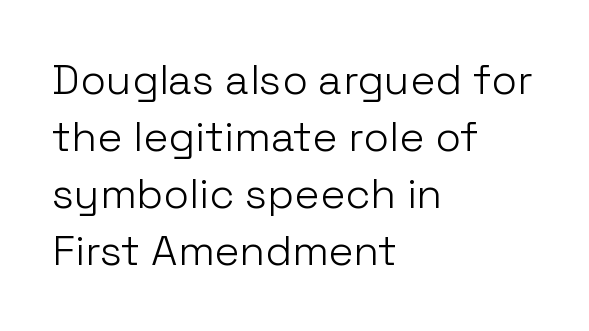
{"serif": "no", "italic": "no", "bold": "no", "weight": "light", "width": "normal", "stroke_contrast": "low", "x_height": "medium", "monospaced": "no", "underline": "no", "align": "left", "line_spacing": "normal", "line_spacing_ratio": 1.36, "letter_spacing": "normal", "letter_spacing_em": 0.0, "glyph_px": 42}
